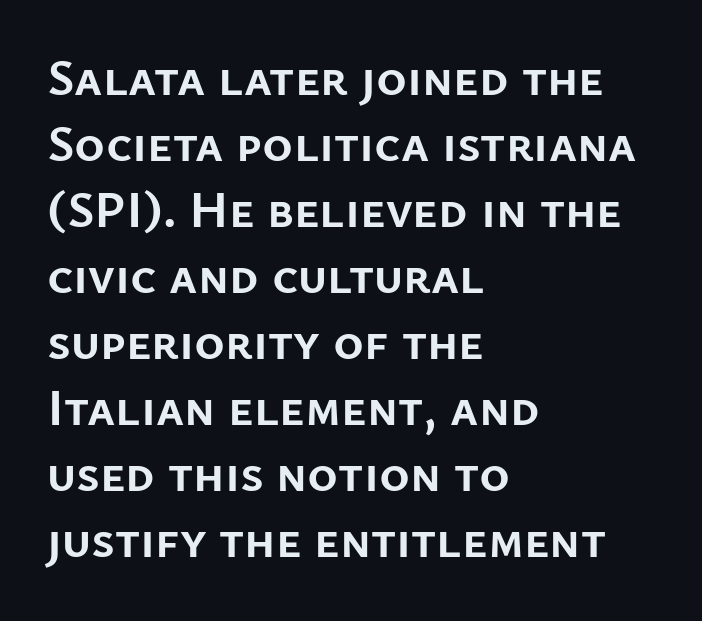
Is this a fixed-width face? No — the glyphs have proportional, varying widths. This rendering features lettering with no underline. Which margin do the lines hug? The left one — the right edge is uneven. In terms of letterform style, serifs are entirely absent.
